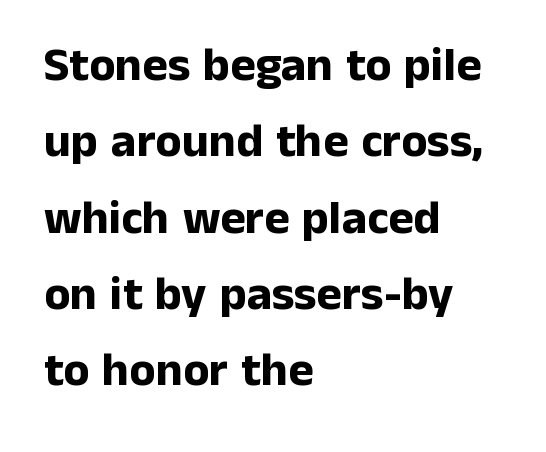
The image shows 48 px bold sans-serif type, upright; set left-aligned, normal line spacing (1.59x), normal letter spacing, not underlined; low stroke contrast and a medium x-height.
